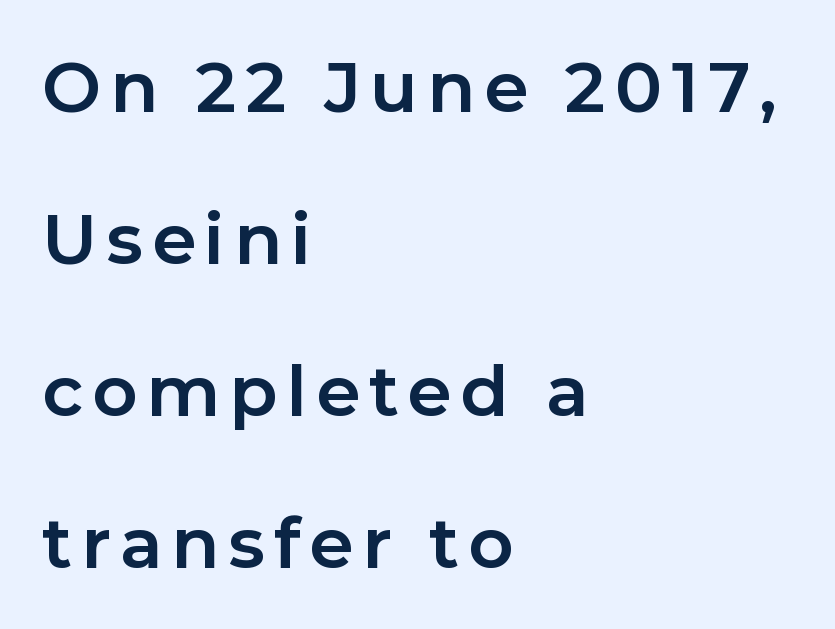
Q: Is the text bold? A: Yes.
Q: Is the text italic (slanted)? A: No, it is upright.
Q: Is the typeface a serif or a sans-serif typeface? A: Sans-serif.
Q: Is the text underlined? A: No.
Q: How is the paragraph aligned? A: Left-aligned.
Q: Is the spacing between lines tight, normal or loose? A: Loose.
Q: Width (condensed, normal, or wide)? A: Normal.
Q: Stroke contrast? A: Low.
Q: x-height? A: Medium.
Q: Monospaced? A: No.
